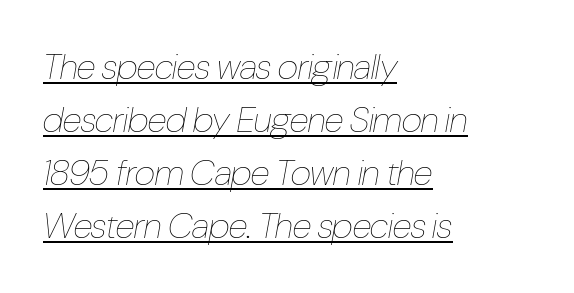
{"italic": "yes", "lean": "right", "slant_degrees": 10, "bold": "no", "weight": "thin", "width": "condensed", "stroke_contrast": "low", "x_height": "medium", "monospaced": "no", "underline": "yes", "align": "left", "line_spacing": "normal", "line_spacing_ratio": 1.47, "letter_spacing": "normal", "letter_spacing_em": 0.0, "glyph_px": 36}
